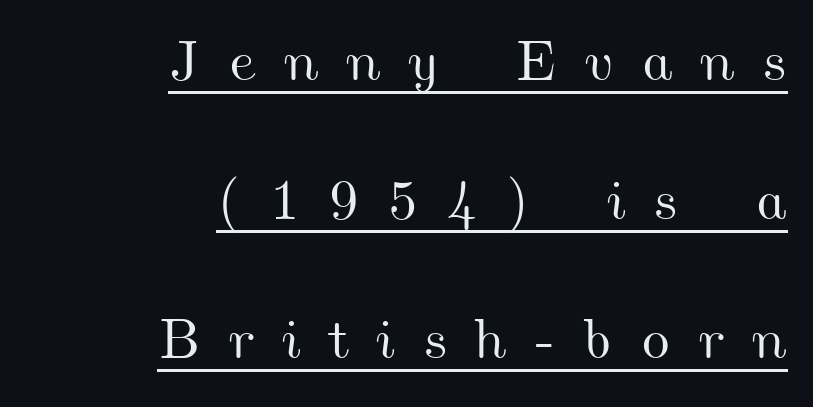
{"width": "wide", "stroke_contrast": "medium", "x_height": "small", "monospaced": "no", "underline": "yes", "align": "right", "line_spacing": "loose", "line_spacing_ratio": 2.44, "letter_spacing": "wide", "letter_spacing_em": 0.48, "glyph_px": 57}
